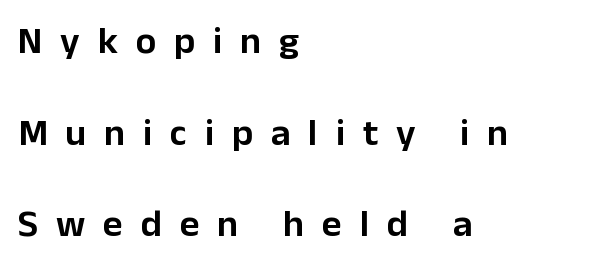
Q: Is the text italic (slanted)? A: No, it is upright.
Q: Is the typeface a serif or a sans-serif typeface? A: Sans-serif.
Q: Is the text underlined? A: No.
Q: How is the paragraph aligned? A: Left-aligned.
Q: Is the spacing between letters normal or unusually wide? A: Unusually wide.
Q: Is the spacing between lines tight, normal or loose? A: Loose.
Q: Width (condensed, normal, or wide)? A: Normal.
Q: Stroke contrast? A: Low.
Q: x-height? A: Medium.
Q: Monospaced? A: No.
